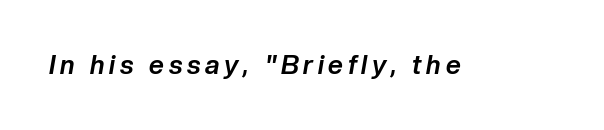
The image shows 26 px bold type, italic (leaning right); set not underlined.
